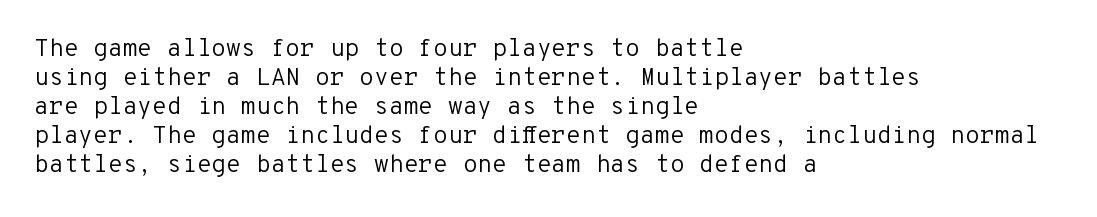
The strokes carry an ordinary text weight at most. Default kerning and tracking; the words read as compact shapes. The gap between lines stays unmarked. Does the lettering tilt? It doesn't — this is upright.
